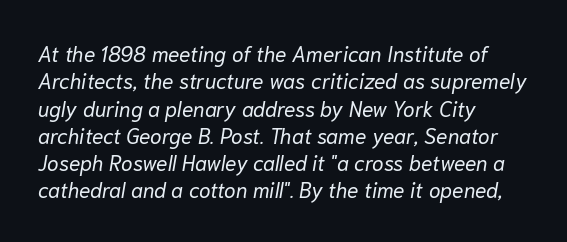
Q: Is the text bold? A: No.
Q: Is the text italic (slanted)? A: Yes, it leans right by about 10 degrees.
Q: Is the text underlined? A: No.
Q: How is the paragraph aligned? A: Left-aligned.
Q: Is the spacing between letters normal or unusually wide? A: Normal.
Q: Is the spacing between lines tight, normal or loose? A: Normal.
